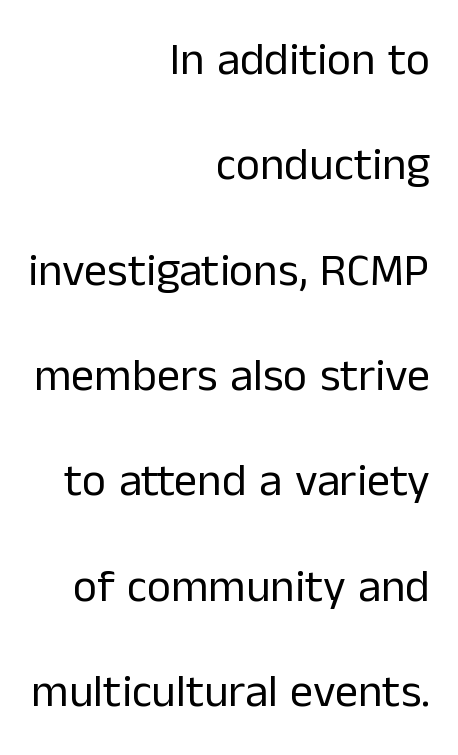
Q: Is the text bold? A: No.
Q: Is the text italic (slanted)? A: No, it is upright.
Q: Is the typeface a serif or a sans-serif typeface? A: Sans-serif.
Q: Is the text underlined? A: No.
Q: How is the paragraph aligned? A: Right-aligned.
Q: Is the spacing between letters normal or unusually wide? A: Normal.
Q: Is the spacing between lines tight, normal or loose? A: Loose.
Q: Width (condensed, normal, or wide)? A: Normal.
Q: Stroke contrast? A: Low.
Q: x-height? A: Medium.
Q: Monospaced? A: No.
